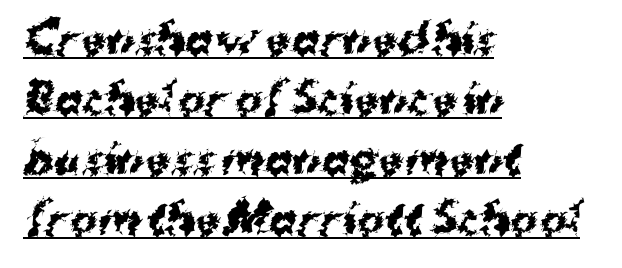
The image shows 41 px bold sans-serif type; set left-aligned, normal line spacing (1.46x), normal letter spacing, underlined; medium stroke contrast and a medium x-height.
